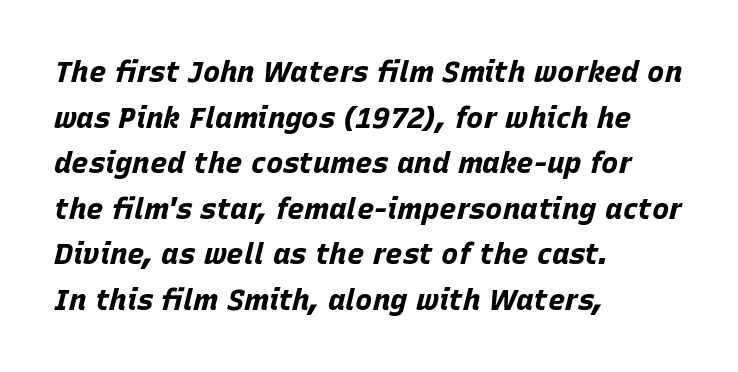
Strokes here are thick enough to call this a true bold. Short note: letters normally spaced. Notice how descenders clear the ascenders below comfortably — that's standard leading. The rendering uses natural spacing where letterforms have individual widths.
